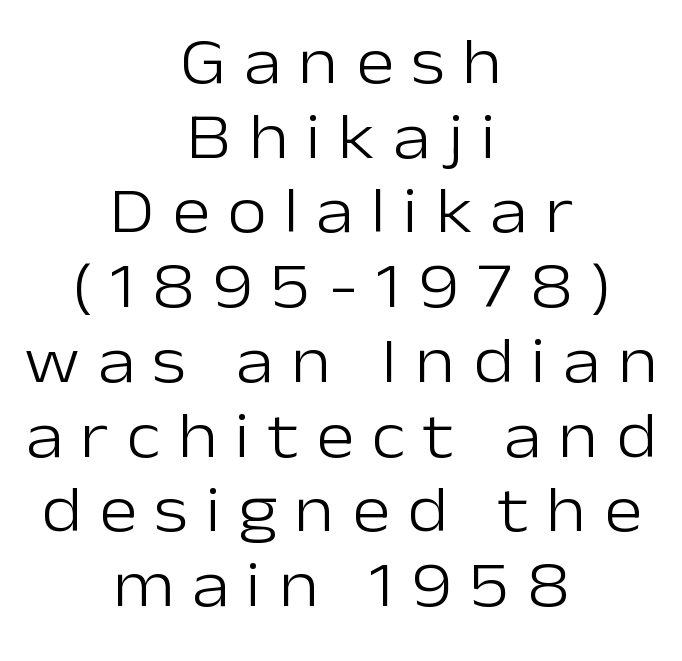
{"serif": "no", "italic": "no", "bold": "no", "weight": "light", "width": "normal", "stroke_contrast": "low", "x_height": "medium", "monospaced": "no", "underline": "no", "align": "center", "line_spacing": "tight", "line_spacing_ratio": 1.15, "letter_spacing": "wide", "letter_spacing_em": 0.27, "glyph_px": 65}
